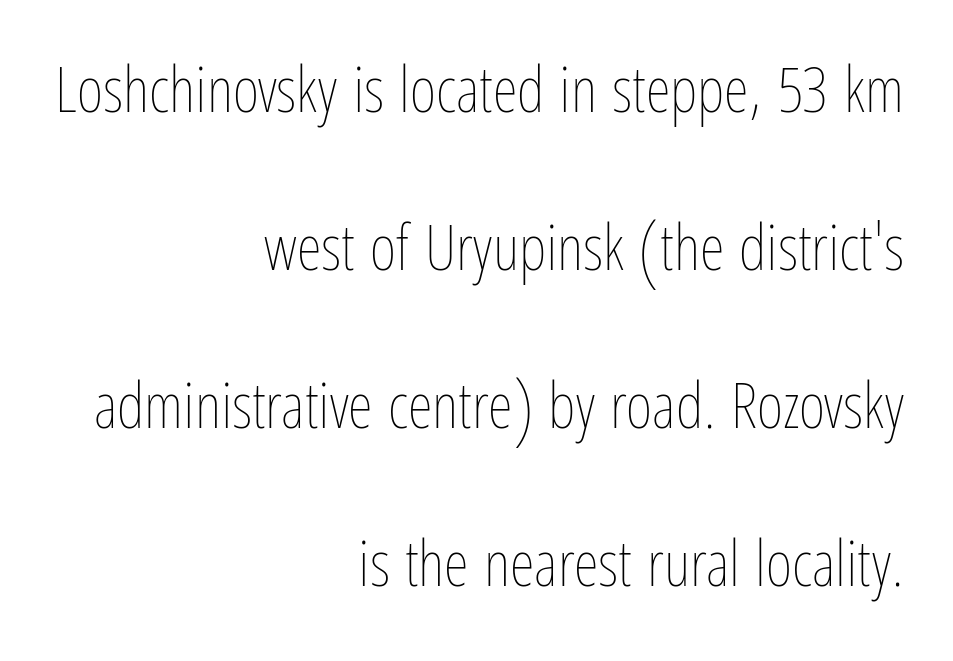
{"italic": "no", "bold": "no", "weight": "thin", "width": "condensed", "stroke_contrast": "low", "x_height": "medium", "monospaced": "no", "underline": "no", "align": "right", "line_spacing": "loose", "line_spacing_ratio": 2.47, "letter_spacing": "normal", "letter_spacing_em": 0.0, "glyph_px": 64}
